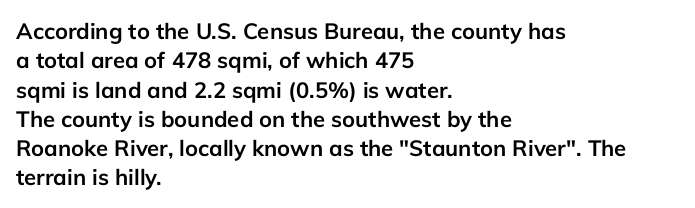
The image shows 22 px bold type, upright; set left-aligned, normal line spacing (1.33x), normal letter spacing, not underlined.
